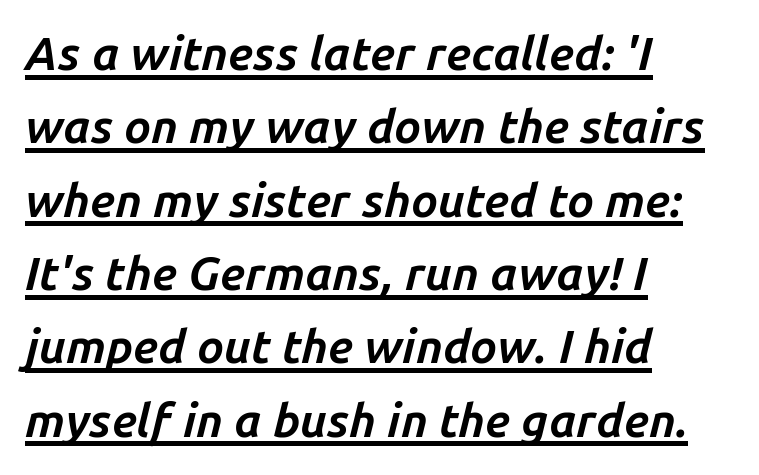
The passage shown stacks its lines at a standard gap. All the whitespace from short lines collects on the right. Notice how thick the strokes are: this is what a full bold looks like. This sample has the flowing, uneven cadence of proportional lettering. Each word holds together tightly as a unit, with standard inter-letter gaps.
